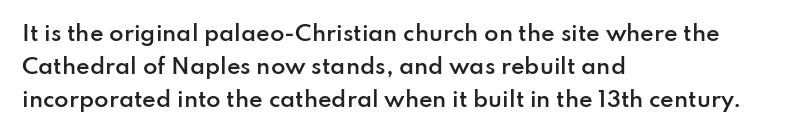
The image shows 21 px text type, upright; set left-aligned, normal line spacing (1.57x), normal letter spacing, not underlined.
